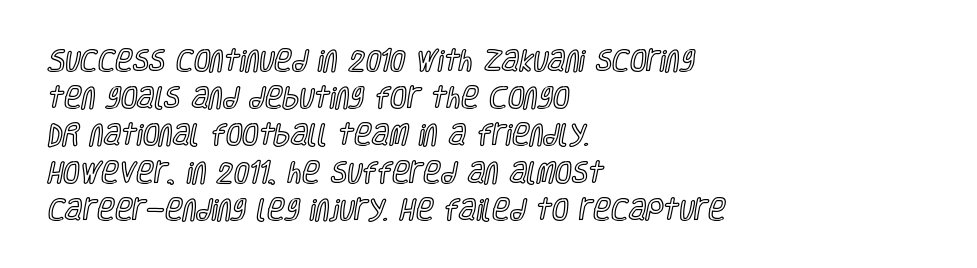
Interline gaps are of average width in this sample. The face used here is rendered with its standard letterfit. Leftover space on each line is placed entirely after the last word. Beneath every word, the page is bare.
